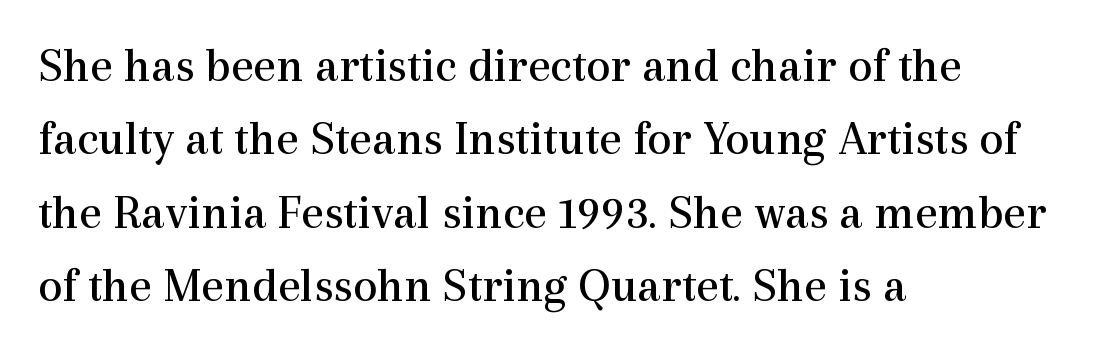
Q: Is the text bold? A: No.
Q: Is the text italic (slanted)? A: No, it is upright.
Q: Is the typeface a serif or a sans-serif typeface? A: Serif.
Q: Is the text underlined? A: No.
Q: How is the paragraph aligned? A: Left-aligned.
Q: Is the spacing between letters normal or unusually wide? A: Normal.
Q: Is the spacing between lines tight, normal or loose? A: Normal.
Q: Width (condensed, normal, or wide)? A: Normal.
Q: x-height? A: Medium.
Q: Monospaced? A: No.
